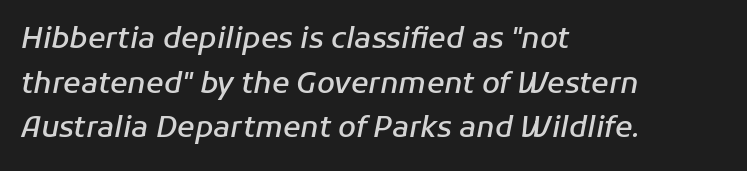
The image shows 29 px semibold type, italic (leaning right); set left-aligned, normal line spacing (1.54x), normal letter spacing, not underlined; low stroke contrast and a medium x-height.
